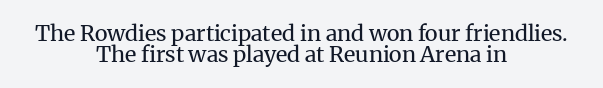
The lines in this sample share a center point and differ in where they start and stop. Spacing between characters is what you'd get straight out of the box. Nope, not italic — everything's standing straight. The letterforms sit at book weight or below. The space between consecutive lines is stingy. Anything drawn beneath the words? Only blank space.
